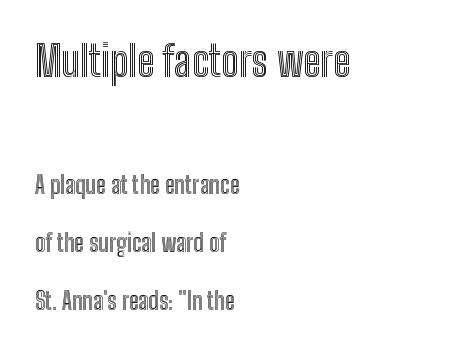
{"italic": "no", "width": "condensed", "x_height": "medium", "monospaced": "no", "underline": "no", "align": "left", "line_spacing": "loose", "line_spacing_ratio": 2.42, "letter_spacing": "normal", "letter_spacing_em": 0.0, "larger_block": "first", "size_ratio": 1.75, "glyph_px": 42}
